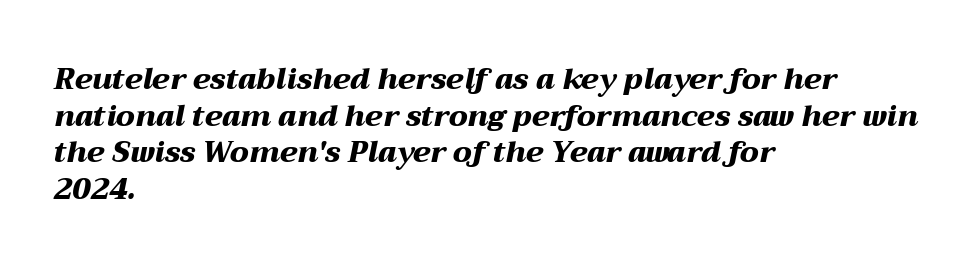
The image shows 29 px heavy, wide type, italic (leaning right); set left-aligned, normal line spacing (1.26x), normal letter spacing, not underlined; medium stroke contrast and a medium x-height.
